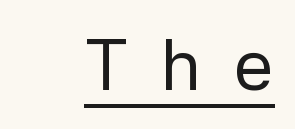
The image shows 72 px regular-weight sans-serif type, upright; set right-aligned, unusually wide letter spacing (+0.46 em), underlined; low stroke contrast and a medium x-height.
